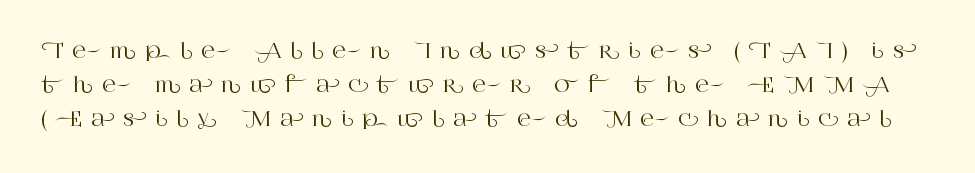
The image shows 21 px text type, upright; set normal line spacing (1.63x), unusually wide letter spacing (+0.43 em), not underlined.
